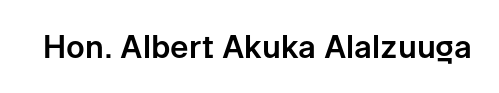
{"serif": "no", "italic": "no", "width": "normal", "stroke_contrast": "low", "x_height": "medium", "monospaced": "no", "underline": "no", "letter_spacing": "normal", "letter_spacing_em": 0.0, "glyph_px": 31}
